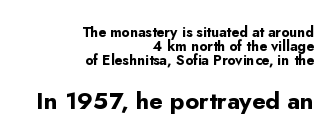
The letterforms sit shoulder to shoulder at normal distance. Visually the block forms a straight wall on the right and a jagged coastline on the left. The specimen omits any rule beneath the text block's lines. Which chunk is bigger? The second one — the bottom block dwarfs the top. Interline gaps are noticeably narrow in this sample. Strong, thick strokes mark this as bold type.
